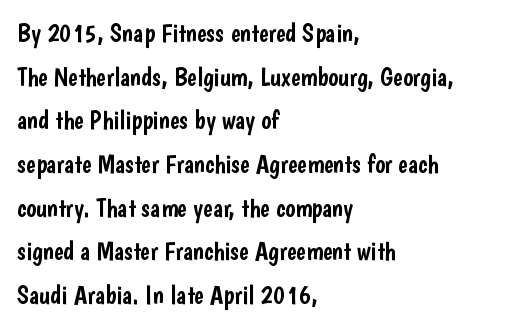
{"italic": "no", "underline": "no", "align": "left", "line_spacing": "normal", "line_spacing_ratio": 1.68, "letter_spacing": "normal", "letter_spacing_em": 0.0, "glyph_px": 26}
